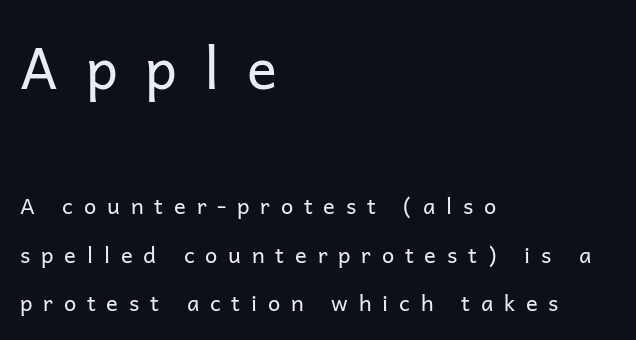
Q: Is the text bold? A: No.
Q: Is the text italic (slanted)? A: No, it is upright.
Q: Is the typeface a serif or a sans-serif typeface? A: Sans-serif.
Q: Is the text underlined? A: No.
Q: How is the paragraph aligned? A: Left-aligned.
Q: Is the spacing between letters normal or unusually wide? A: Unusually wide.
Q: Is the spacing between lines tight, normal or loose? A: Loose.
Q: Which block of text is set in a larger size, the first (top) or the second (bottom)? A: The first (top) one.
Q: Width (condensed, normal, or wide)? A: Normal.
Q: Stroke contrast? A: Low.
Q: x-height? A: Medium.
Q: Monospaced? A: No.
